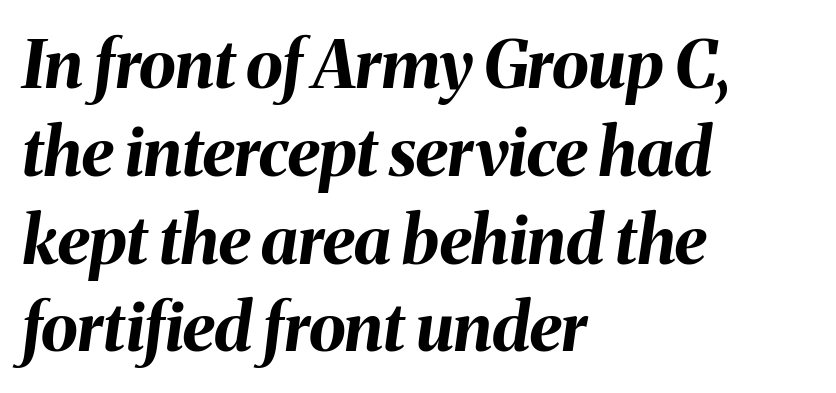
{"italic": "yes", "lean": "right", "slant_degrees": 8, "bold": "yes", "weight": "bold", "width": "normal", "stroke_contrast": "medium", "x_height": "medium", "monospaced": "no", "underline": "no", "align": "left", "line_spacing": "normal", "line_spacing_ratio": 1.31, "letter_spacing": "normal", "letter_spacing_em": 0.0, "glyph_px": 67}
